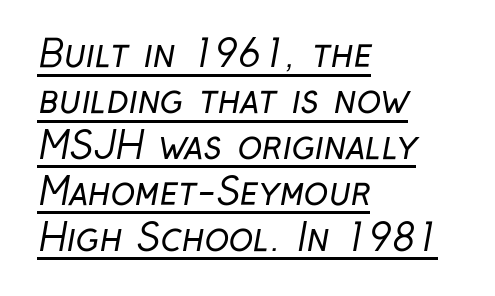
The image shows 37 px regular-weight, condensed sans-serif type; set left-aligned, line spacing 1.24x, normal letter spacing, underlined; low stroke contrast and a medium x-height.
